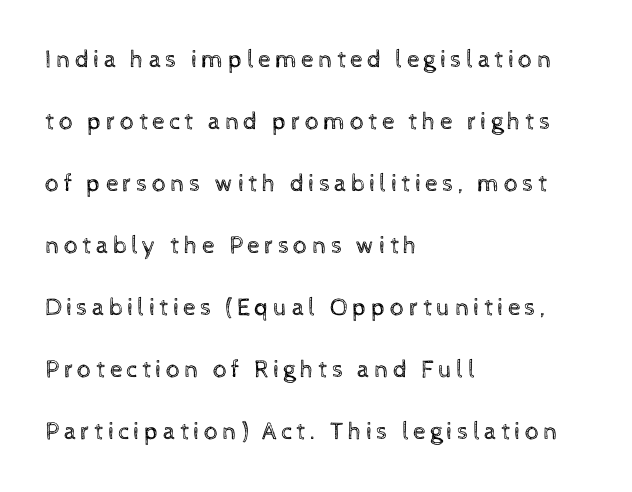
Q: Is the text bold? A: No.
Q: Is the text italic (slanted)? A: No, it is upright.
Q: Is the text underlined? A: No.
Q: How is the paragraph aligned? A: Left-aligned.
Q: Is the spacing between lines tight, normal or loose? A: Loose.
